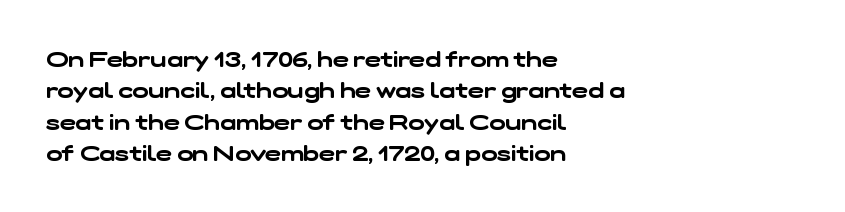
{"underline": "no", "align": "left", "line_spacing": "normal", "line_spacing_ratio": 1.49, "letter_spacing": "normal", "letter_spacing_em": 0.0, "glyph_px": 21}
